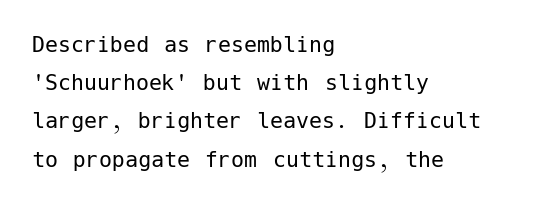
The image shows 26 px text type, upright; set left-aligned, normal line spacing (1.47x), normal letter spacing, not underlined.
